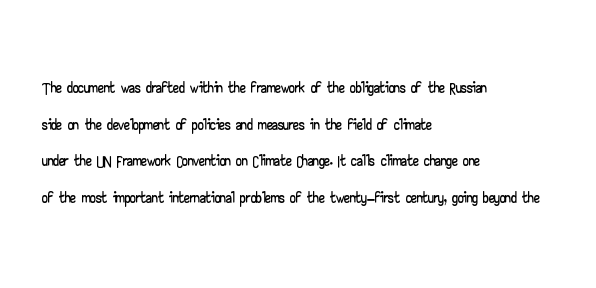
Rendered with straight, roman letterforms. Notice how the passage keeps a crisp vertical edge on the left only. A typesetter would call this leading conventional body-copy spacing. Is the letter spacing exaggerated? No — it looks like the ordinary default.
